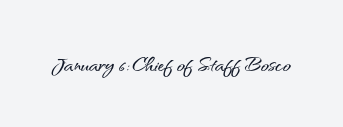
Q: Is the text italic (slanted)? A: Yes.
Q: Is the text underlined? A: No.
Q: Is the spacing between letters normal or unusually wide? A: Normal.
